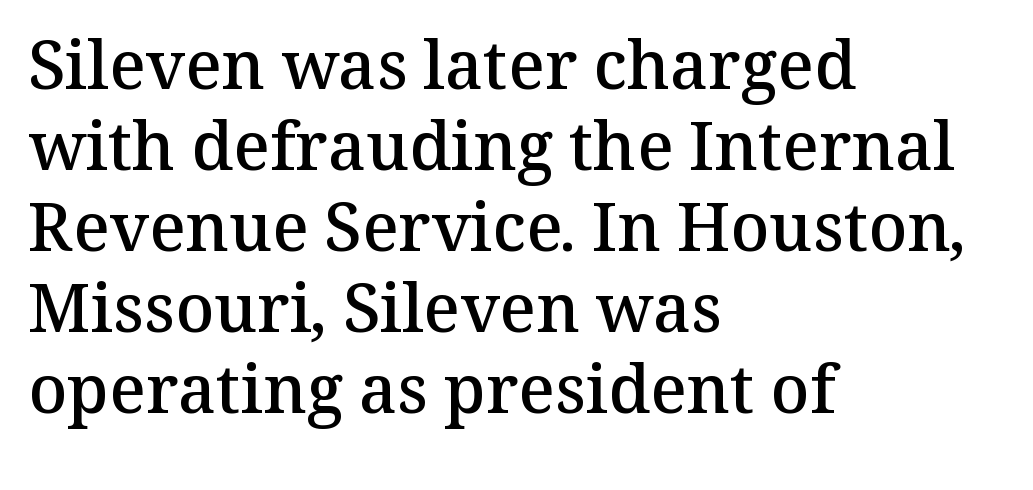
Q: Is the text bold? A: Semi-bold.
Q: Is the text italic (slanted)? A: No, it is upright.
Q: Is the typeface a serif or a sans-serif typeface? A: Serif.
Q: Is the text underlined? A: No.
Q: How is the paragraph aligned? A: Left-aligned.
Q: Is the spacing between letters normal or unusually wide? A: Normal.
Q: Width (condensed, normal, or wide)? A: Normal.
Q: Stroke contrast? A: Medium.
Q: x-height? A: Medium.
Q: Monospaced? A: No.
